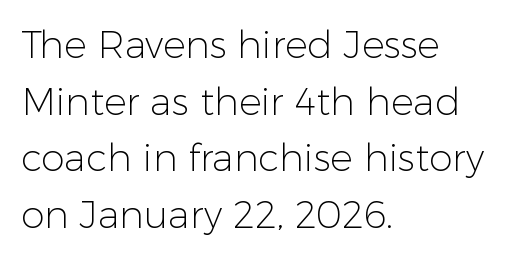
{"serif": "no", "italic": "no", "bold": "no", "weight": "light", "width": "normal", "stroke_contrast": "low", "x_height": "medium", "monospaced": "no", "underline": "no", "align": "left", "line_spacing": "normal", "line_spacing_ratio": 1.49, "letter_spacing": "normal", "letter_spacing_em": 0.0, "glyph_px": 38}
